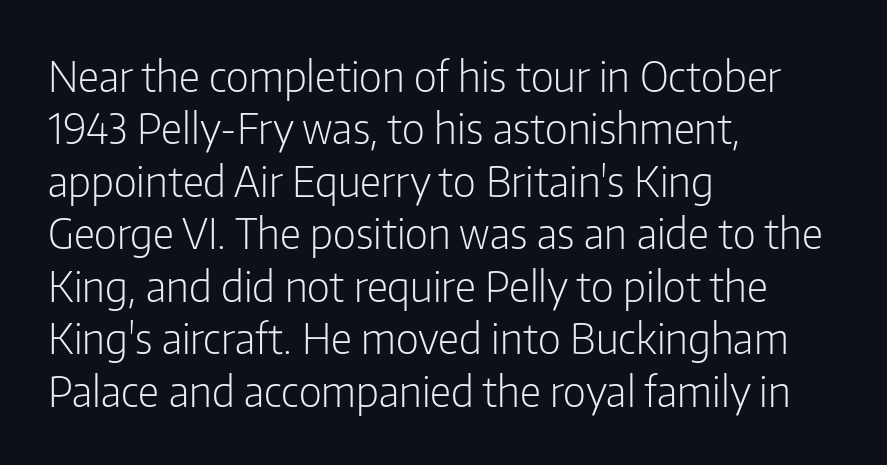
{"serif": "no", "italic": "no", "bold": "no", "weight": "light", "width": "condensed", "stroke_contrast": "low", "x_height": "medium", "monospaced": "no", "underline": "no", "align": "left", "line_spacing": "normal", "line_spacing_ratio": 1.25, "letter_spacing": "normal", "letter_spacing_em": 0.0, "glyph_px": 42}
